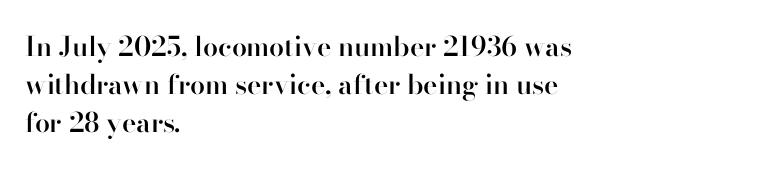
{"italic": "no", "bold": "semi", "underline": "no", "align": "left", "line_spacing": "normal", "line_spacing_ratio": 1.41, "letter_spacing": "normal", "letter_spacing_em": 0.0, "glyph_px": 27}
